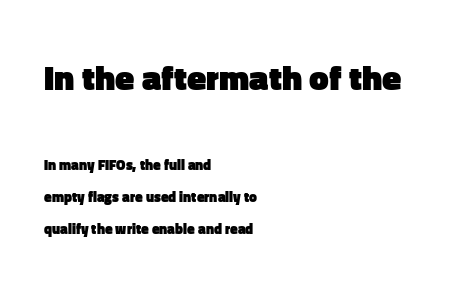
The image shows 35 px heavy sans-serif type, upright; set left-aligned, loose line spacing (2.27x), normal letter spacing, not underlined; the first (top) block is 2.5x larger; low stroke contrast and a medium x-height.
